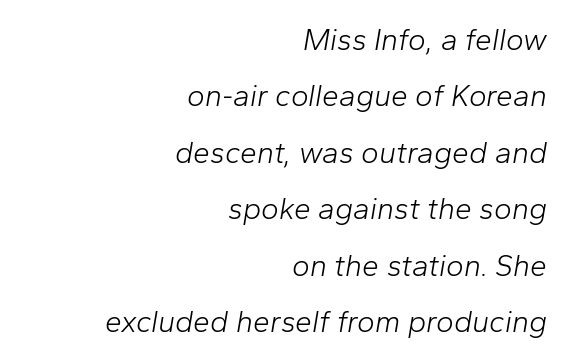
Teacher's note: observe the even right margin — that is flush-right alignment. Look at the tracking — it's just the regular setting, nothing added. Letters have the restrained weight of plain body copy at most. Quick note: underline off.
